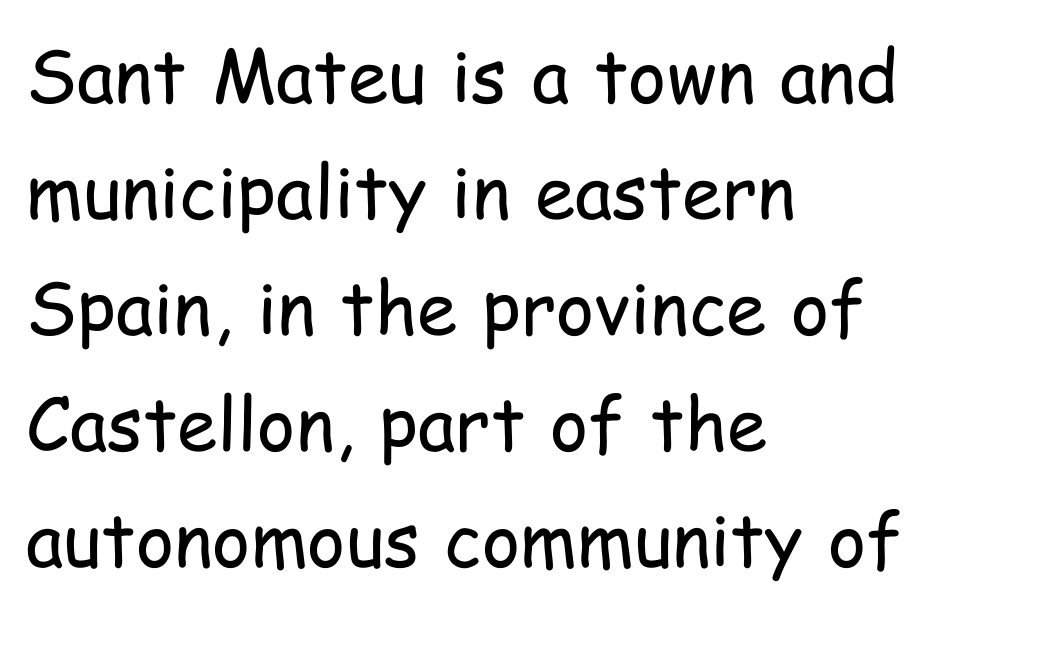
{"serif": "no", "italic": "no", "bold": "no", "weight": "regular", "width": "condensed", "stroke_contrast": "low", "x_height": "medium", "monospaced": "no", "underline": "no", "align": "left", "line_spacing": "normal", "line_spacing_ratio": 1.59, "letter_spacing": "normal", "letter_spacing_em": 0.0, "glyph_px": 73}
